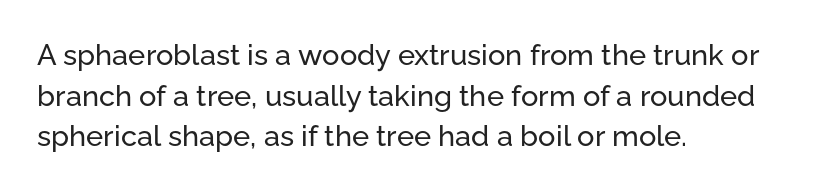
{"serif": "no", "italic": "no", "width": "normal", "stroke_contrast": "low", "x_height": "medium", "monospaced": "no", "underline": "no", "align": "left", "line_spacing": "normal", "line_spacing_ratio": 1.4, "letter_spacing": "normal", "letter_spacing_em": 0.0, "glyph_px": 29}
